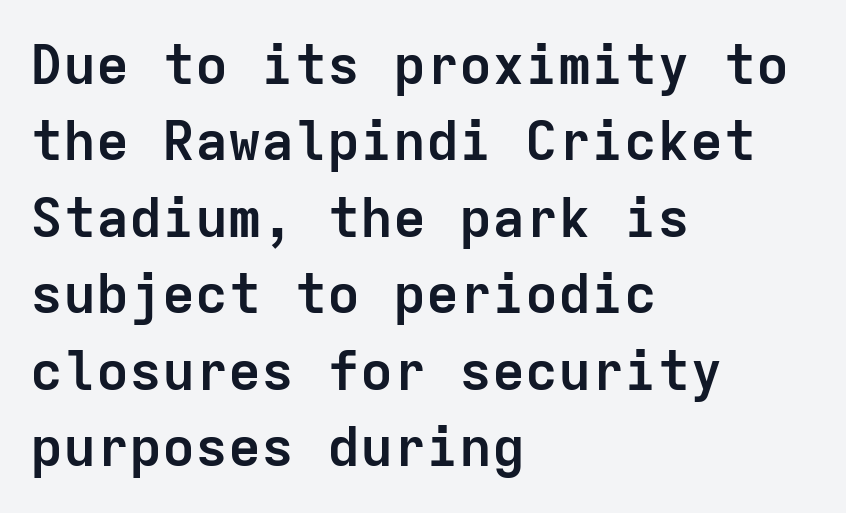
Q: Is the text bold? A: Yes.
Q: Is the text italic (slanted)? A: No, it is upright.
Q: Is the typeface a serif or a sans-serif typeface? A: Sans-serif.
Q: Is the text underlined? A: No.
Q: How is the paragraph aligned? A: Left-aligned.
Q: Is the spacing between letters normal or unusually wide? A: Normal.
Q: Is the spacing between lines tight, normal or loose? A: Normal.
Q: Width (condensed, normal, or wide)? A: Normal.
Q: Stroke contrast? A: Low.
Q: x-height? A: Medium.
Q: Monospaced? A: Yes.
